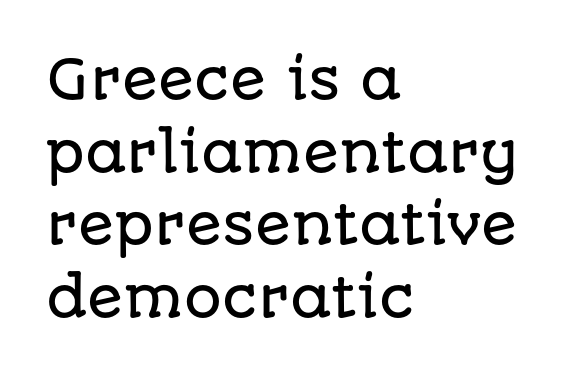
The image shows 53 px sans-serif type, upright; set left-aligned, normal line spacing (1.37x), normal letter spacing, not underlined; low stroke contrast and a large x-height.
